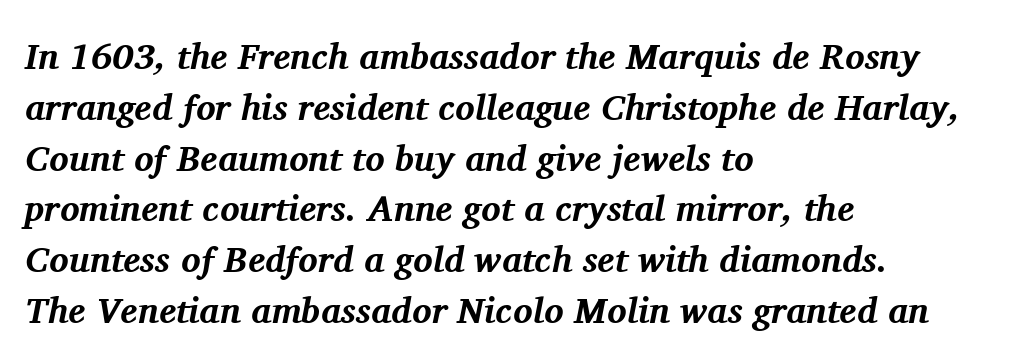
The image shows 36 px bold serif type, italic (leaning right); set left-aligned, normal line spacing (1.41x), normal letter spacing, not underlined; medium stroke contrast and a medium x-height.
